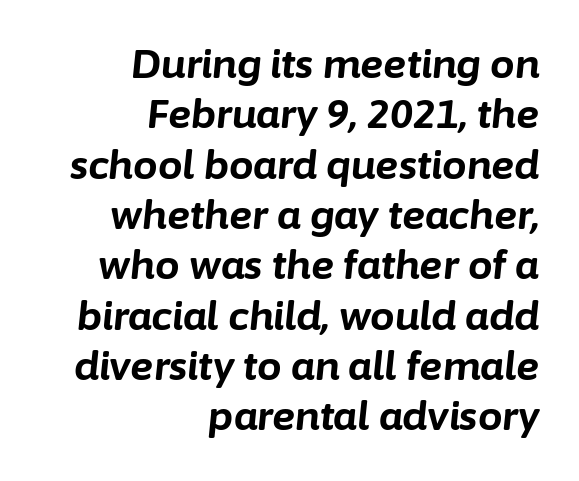
Plain, unruled lines of type. The tracking reads as untouched default to a designer's eye. The letters advance in unequal steps, a hallmark of proportional type. Horizontal alignment here is rightward, an uncommon choice for prose. As a designer I'd log this as weight 700, bold. Would a proofreader flag this as italicized? Yes.
